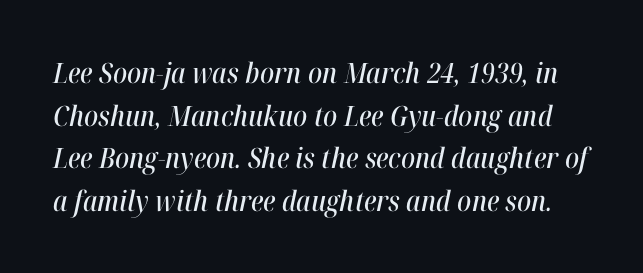
Q: Is the text italic (slanted)? A: Yes, it leans right by about 12 degrees.
Q: Is the text underlined? A: No.
Q: Is the spacing between letters normal or unusually wide? A: Normal.
Q: Is the spacing between lines tight, normal or loose? A: Normal.
Q: Width (condensed, normal, or wide)? A: Condensed.
Q: Stroke contrast? A: High.
Q: x-height? A: Medium.
Q: Monospaced? A: No.
